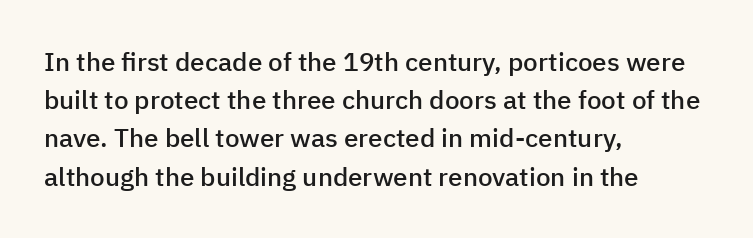
These lines keep a tight, regular rhythm from letter to letter. The rag falls on the right side of this text block. Glance below the letters and you will spot only blank space. Interline gaps are of average width in this sample.
